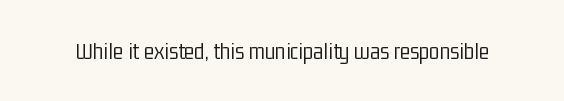
{"italic": "no", "bold": "no", "underline": "no", "letter_spacing": "normal", "letter_spacing_em": 0.0, "glyph_px": 24}
